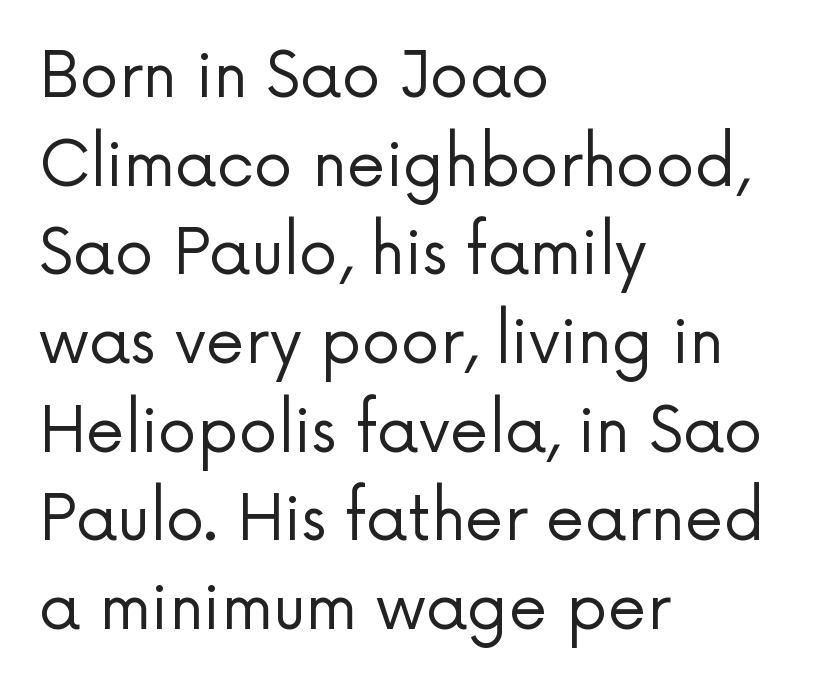
{"serif": "no", "italic": "no", "bold": "no", "weight": "regular", "width": "normal", "stroke_contrast": "low", "x_height": "medium", "monospaced": "no", "underline": "no", "align": "left", "line_spacing": "normal", "line_spacing_ratio": 1.43, "letter_spacing": "normal", "letter_spacing_em": 0.0, "glyph_px": 62}
